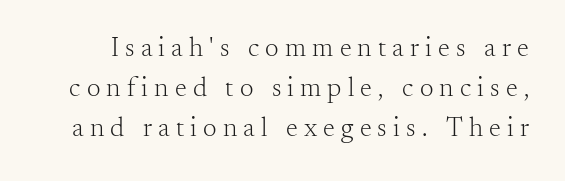
{"italic": "no", "bold": "no", "underline": "no", "line_spacing": "normal", "line_spacing_ratio": 1.49, "letter_spacing": "wide", "letter_spacing_em": 0.23, "glyph_px": 27}
